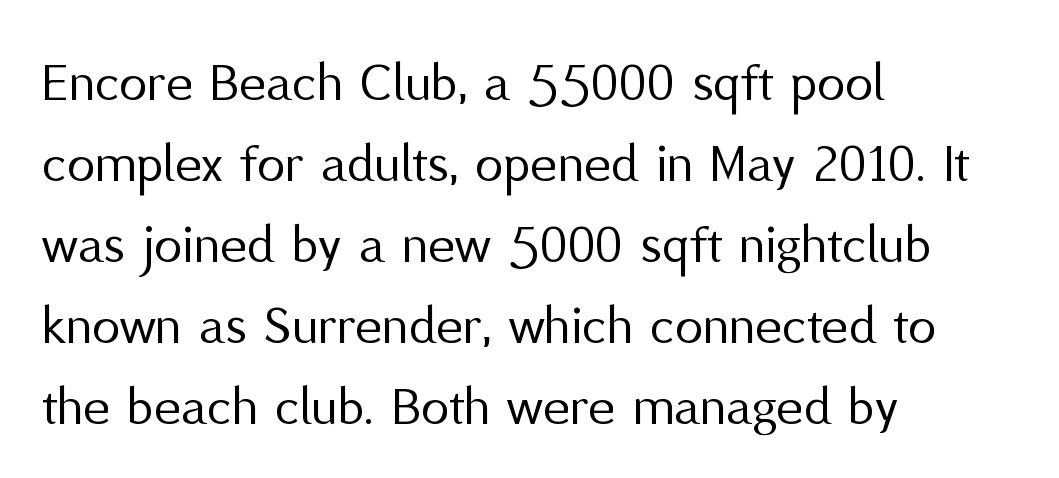
The image shows 57 px regular-weight sans-serif type, upright; set left-aligned, normal line spacing (1.42x), normal letter spacing, not underlined; medium stroke contrast and a medium x-height.
